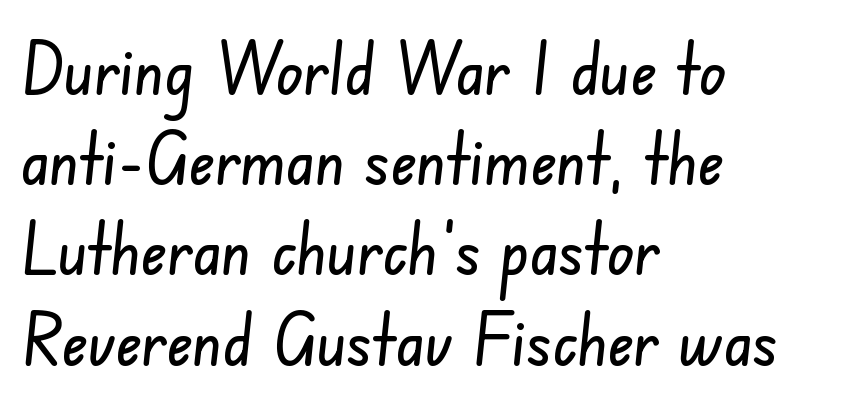
The image shows 71 px condensed sans-serif type; set left-aligned, normal line spacing (1.27x), normal letter spacing, not underlined; low stroke contrast and a small x-height.
